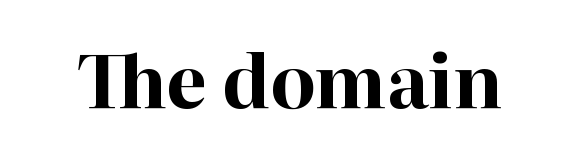
The characters display serif detailing at their extremities. The foot of each line stays bare and open. Looks like regular typesetting: each glyph gets only the width it needs. The font's upright variant was chosen for this text. A full-strength bold gives these letters their thick strokes.
